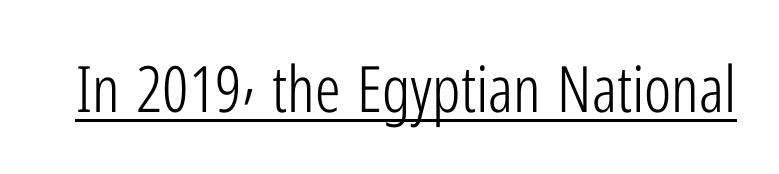
The image shows 64 px light, condensed sans-serif type, upright; set normal letter spacing, underlined; low stroke contrast and a medium x-height.
